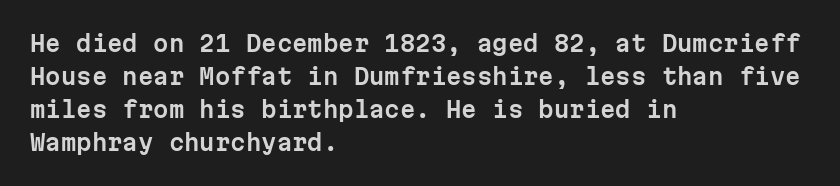
A clean baseline with only descenders dipping below it. Standard letterfit; no display-style spreading of the glyphs. Notice how descenders clear the ascenders below comfortably — that's standard leading. It's the straight-up-and-down kind of type. Does the copy run flush right? No — it runs flush left.
